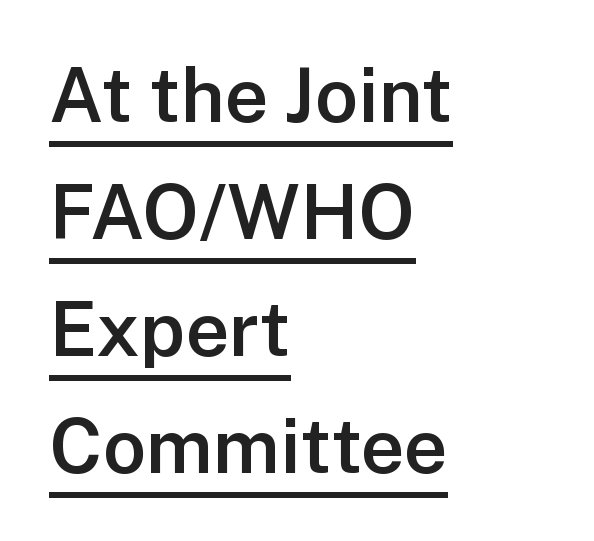
{"serif": "no", "italic": "no", "bold": "semi", "weight": "semibold", "width": "normal", "stroke_contrast": "low", "x_height": "medium", "monospaced": "no", "underline": "yes", "align": "left", "line_spacing": "normal", "line_spacing_ratio": 1.54, "letter_spacing": "normal", "letter_spacing_em": 0.0, "glyph_px": 76}
